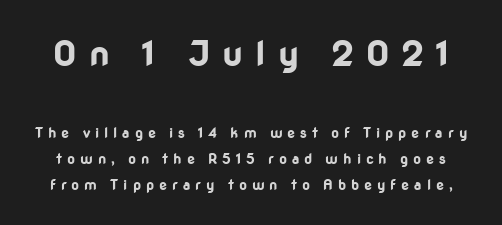
{"serif": "no", "italic": "no", "bold": "yes", "weight": "bold", "width": "normal", "stroke_contrast": "low", "x_height": "medium", "monospaced": "no", "underline": "no", "line_spacing_ratio": 1.85, "letter_spacing": "wide", "letter_spacing_em": 0.35, "larger_block": "first", "size_ratio": 2.5, "glyph_px": 35}
